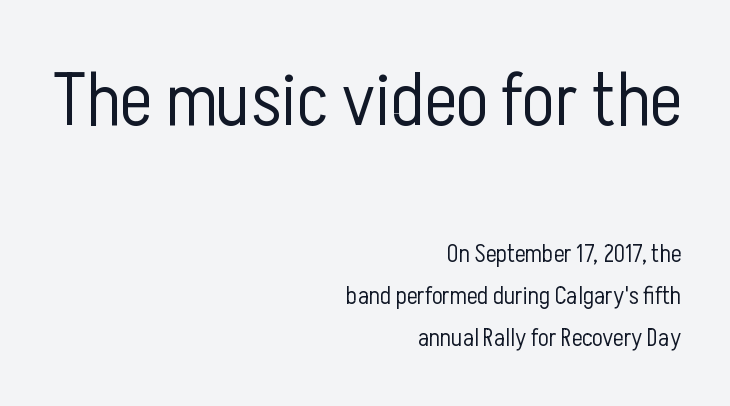
The characters are drawn with everyday or finer stroke widths. These lines are set flush right with a ragged left edge. Nobody drew a line under any word here. Look at the bottom of the vertical strokes: they stop flat, with no serifs. Italic: no, the glyphs are upright roman.
